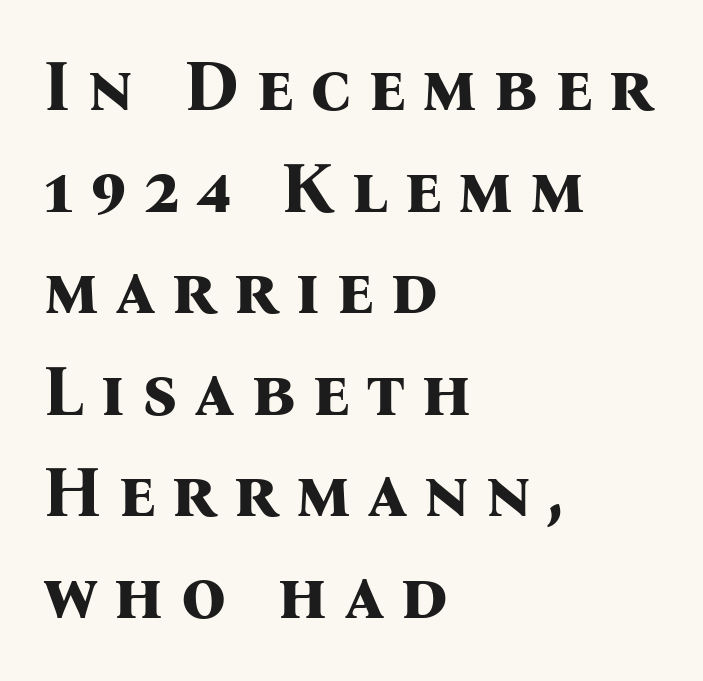
Q: Is the text bold? A: Yes.
Q: Is the text italic (slanted)? A: No, it is upright.
Q: Is the typeface a serif or a sans-serif typeface? A: Serif.
Q: Is the text underlined? A: No.
Q: How is the paragraph aligned? A: Left-aligned.
Q: Is the spacing between letters normal or unusually wide? A: Unusually wide.
Q: Is the spacing between lines tight, normal or loose? A: Normal.
Q: Width (condensed, normal, or wide)? A: Normal.
Q: Stroke contrast? A: Medium.
Q: x-height? A: Medium.
Q: Monospaced? A: No.
